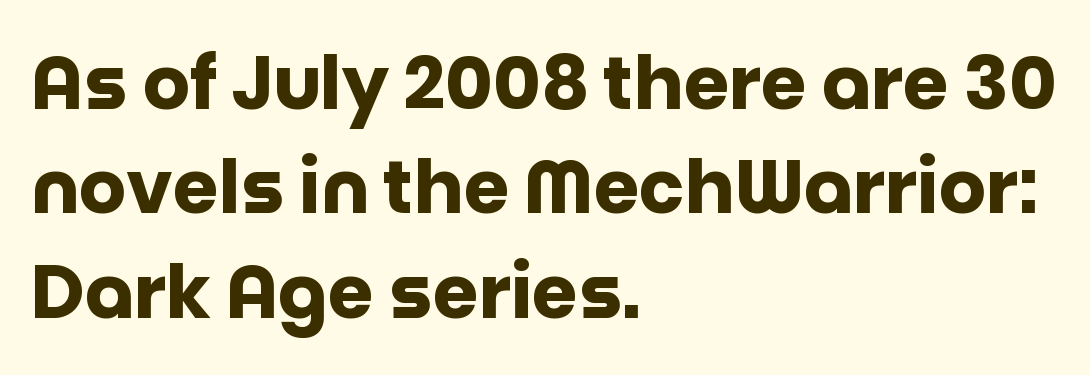
The specimen omits any rule beneath the text block's lines. These lines sit exactly where default settings would place them. Here the glyphs are tracked normally, forming tight word shapes. Posture: straight, roman, zero tilt.
